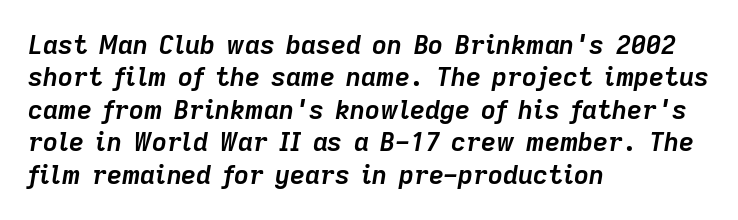
Q: Is the text bold? A: Yes.
Q: Is the text italic (slanted)? A: Yes, it leans right by about 9 degrees.
Q: Is the text underlined? A: No.
Q: How is the paragraph aligned? A: Left-aligned.
Q: Is the spacing between letters normal or unusually wide? A: Normal.
Q: Is the spacing between lines tight, normal or loose? A: Normal.
